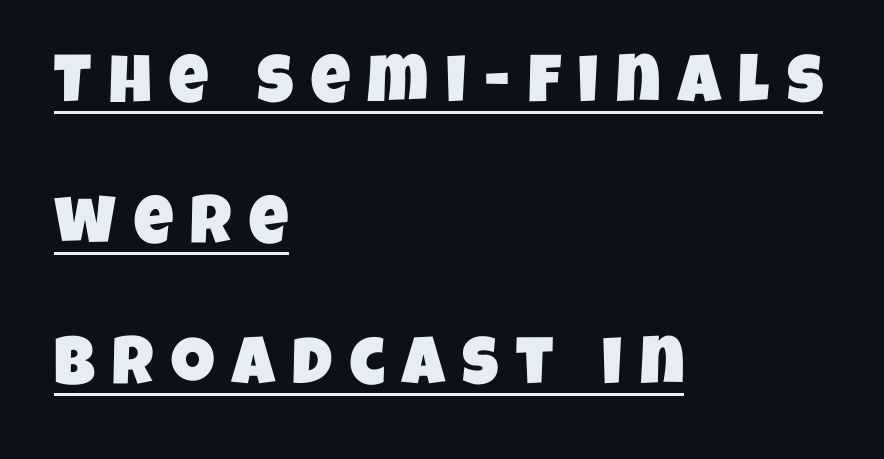
Nothing sits at the stroke ends, so this counts as sans-serif. How would I describe the line gaps? Wide and relaxed. Each line of the rendering has a horizontal stroke beneath the glyphs. All the whitespace from short lines collects on the right. Proportional: the letters do not fall into vertical columns. Is the letter spacing exaggerated? Yes — the characters are pushed far apart.
